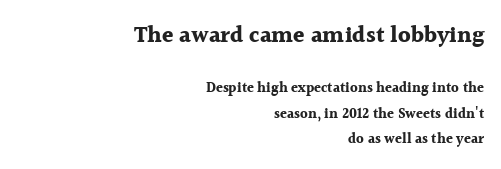
What weight is shown? A full bold with thick strokes. Each line ends at the same right margin while the left side varies. A student would notice the top passage is typeset larger than what follows. These lines keep a tight, regular rhythm from letter to letter. Decoration check: the copy has no underline.
